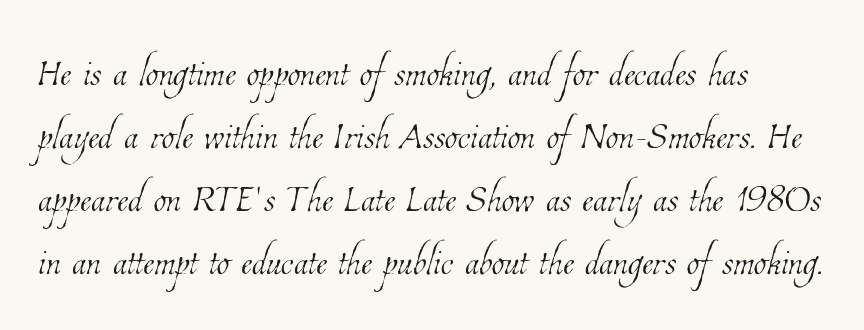
Characters follow at the spacing the type designer built in. These glyphs show unthickened strokes, regular width or finer. Think of a printed novel: that variable character pitch is what you see here. Descender tails drop into unmarked territory.
